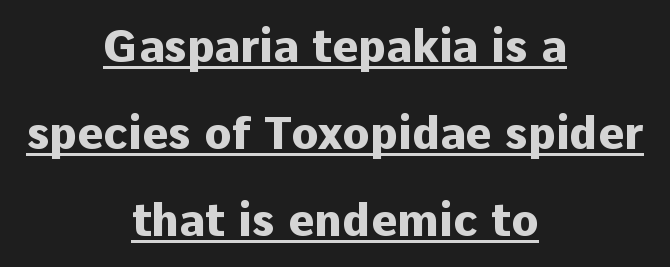
The image shows 45 px heavy sans-serif type, upright; set centered, loose line spacing (1.93x), normal letter spacing, underlined; low stroke contrast and a medium x-height.
